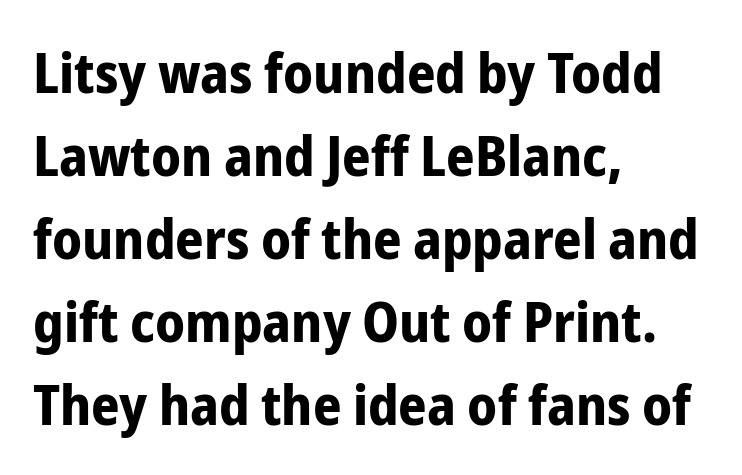
A typesetter would call this proportional, since set widths differ per character. The face used here is a sans, in the tradition of grotesques and geometrics. Beneath every word, the page is bare. The face used here is rendered with its standard letterfit.
